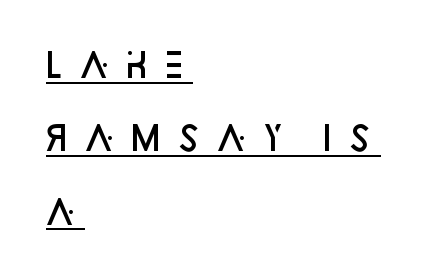
Q: Is the text bold? A: Semi-bold.
Q: Is the text italic (slanted)? A: No, it is upright.
Q: Is the typeface a serif or a sans-serif typeface? A: Sans-serif.
Q: Is the text underlined? A: Yes.
Q: How is the paragraph aligned? A: Left-aligned.
Q: Is the spacing between letters normal or unusually wide? A: Unusually wide.
Q: Is the spacing between lines tight, normal or loose? A: Loose.
Q: Width (condensed, normal, or wide)? A: Normal.
Q: Stroke contrast? A: Low.
Q: x-height? A: Large.
Q: Monospaced? A: No.
